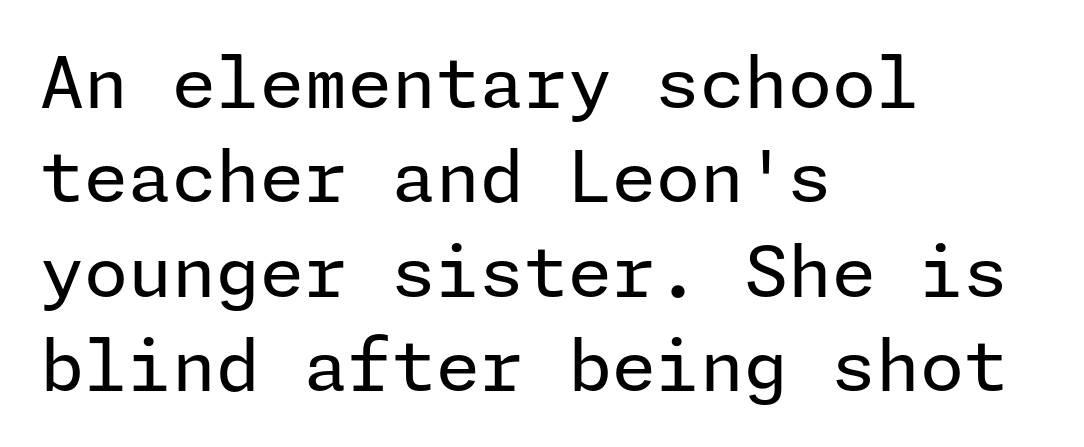
The image shows 71 px regular-weight sans-serif type, upright; set left-aligned, normal line spacing (1.33x), normal letter spacing, not underlined; low stroke contrast and a medium x-height.
